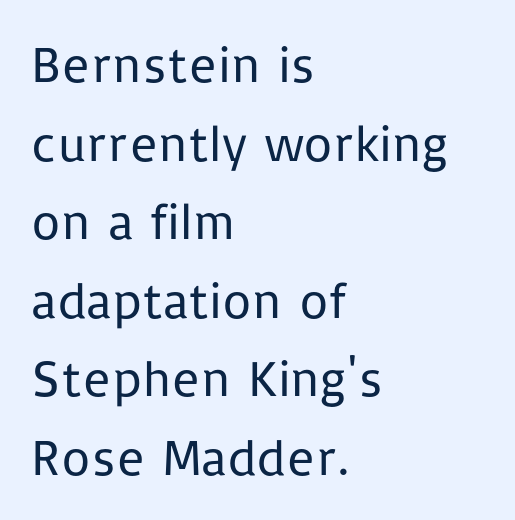
The image shows 51 px regular-weight sans-serif type, upright; set left-aligned, normal line spacing (1.54x), normal letter spacing, not underlined; low stroke contrast and a medium x-height.
